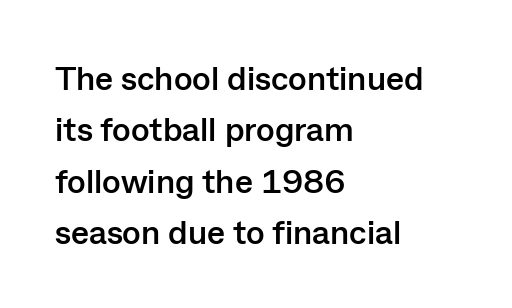
{"serif": "no", "italic": "no", "bold": "yes", "weight": "semibold", "width": "normal", "stroke_contrast": "low", "x_height": "medium", "monospaced": "no", "underline": "no", "align": "left", "line_spacing": "normal", "line_spacing_ratio": 1.51, "letter_spacing": "normal", "letter_spacing_em": 0.0, "glyph_px": 34}
